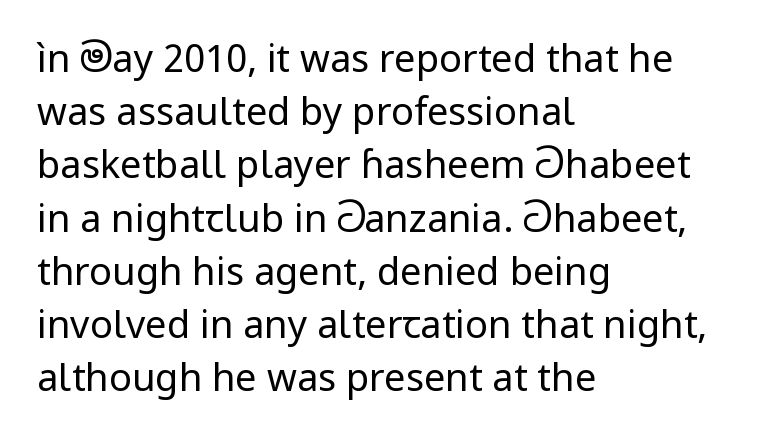
The image shows 38 px regular-weight sans-serif type, upright; set left-aligned, normal line spacing (1.4x), normal letter spacing, not underlined; low stroke contrast and a medium x-height.
